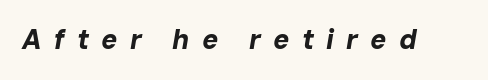
Q: Is the text bold? A: Yes.
Q: Is the text italic (slanted)? A: Yes, it leans right by about 10 degrees.
Q: Is the text underlined? A: No.
Q: Is the spacing between letters normal or unusually wide? A: Unusually wide.
